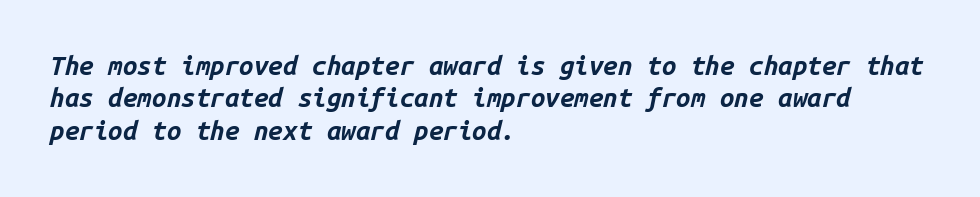
{"italic": "yes", "lean": "right", "slant_degrees": 14, "bold": "yes", "underline": "no", "align": "left", "line_spacing": "normal", "line_spacing_ratio": 1.25, "letter_spacing": "normal", "letter_spacing_em": 0.0, "glyph_px": 26}
